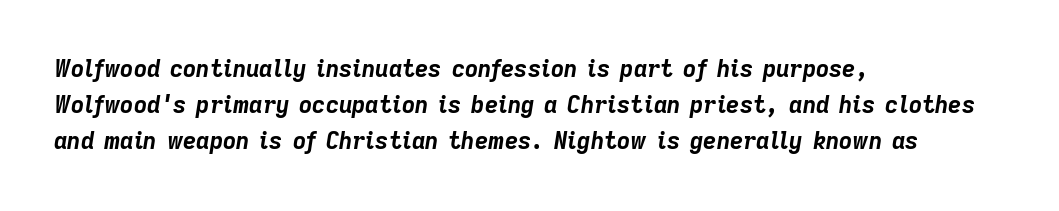
The lines in this sample share a left origin and differ only in where they stop. The zone under the glyphs is completely vacant. Designer's note — italics engaged. Is the letter spacing exaggerated? No — it looks like the ordinary default.
